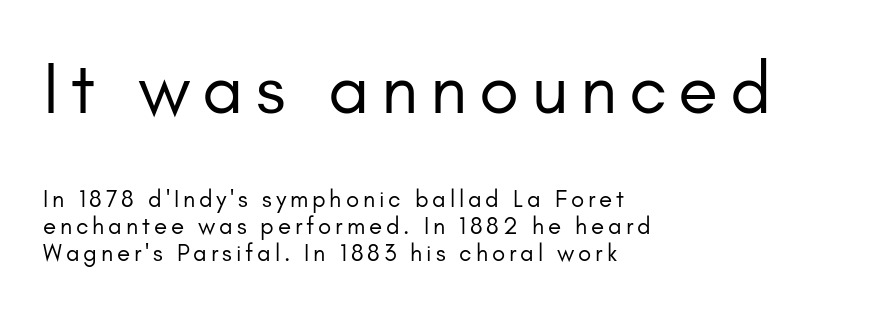
The image shows 73 px regular-weight sans-serif type, upright; set left-aligned, tight line spacing (1.13x), not underlined; the first (top) block is 3.04x larger; low stroke contrast and a small x-height.
